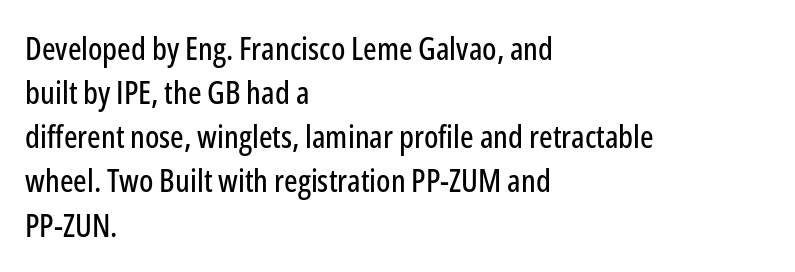
The image shows 32 px condensed sans-serif type, upright; set left-aligned, normal line spacing (1.38x), normal letter spacing, not underlined; low stroke contrast and a medium x-height.
